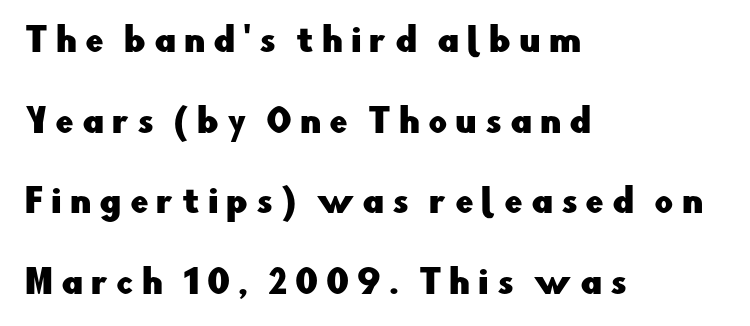
The image shows 33 px sans-serif type, upright; set left-aligned, loose line spacing (2.44x), unusually wide letter spacing (+0.24 em), not underlined; low stroke contrast and a small x-height.
